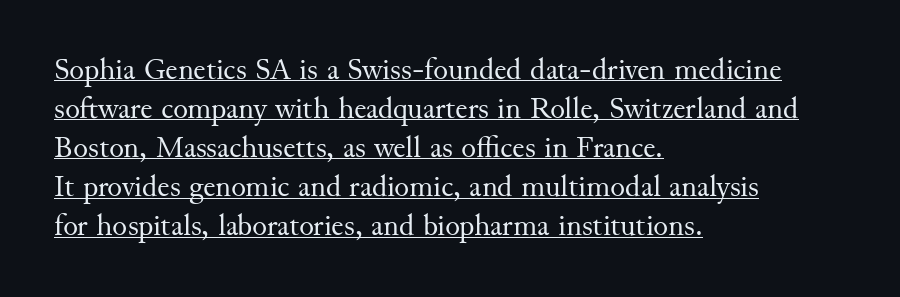
{"serif": "yes", "italic": "no", "bold": "no", "weight": "regular", "width": "normal", "stroke_contrast": "medium", "x_height": "small", "monospaced": "no", "underline": "yes", "align": "left", "line_spacing": "normal", "line_spacing_ratio": 1.26, "letter_spacing": "normal", "letter_spacing_em": 0.0, "glyph_px": 31}
